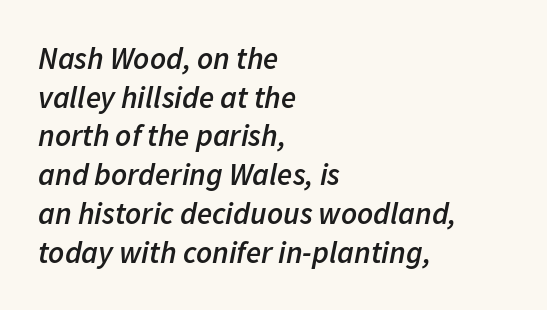
Q: Is the text bold? A: Semi-bold.
Q: Is the text italic (slanted)? A: Yes, it leans right by about 11 degrees.
Q: Is the text underlined? A: No.
Q: How is the paragraph aligned? A: Left-aligned.
Q: Is the spacing between letters normal or unusually wide? A: Normal.
Q: Is the spacing between lines tight, normal or loose? A: Normal.
Q: Width (condensed, normal, or wide)? A: Normal.
Q: Stroke contrast? A: Low.
Q: x-height? A: Medium.
Q: Monospaced? A: No.
